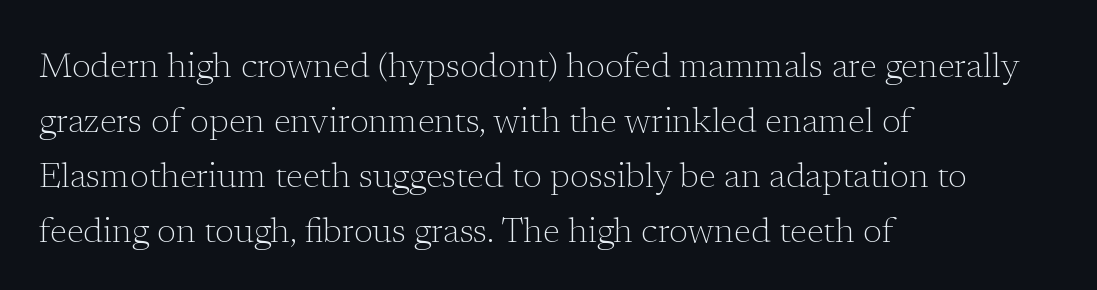
Q: Is the text bold? A: No.
Q: Is the text italic (slanted)? A: No, it is upright.
Q: Is the typeface a serif or a sans-serif typeface? A: Serif.
Q: Is the text underlined? A: No.
Q: How is the paragraph aligned? A: Left-aligned.
Q: Is the spacing between letters normal or unusually wide? A: Normal.
Q: Is the spacing between lines tight, normal or loose? A: Normal.
Q: Width (condensed, normal, or wide)? A: Normal.
Q: Stroke contrast? A: Low.
Q: x-height? A: Medium.
Q: Monospaced? A: No.
